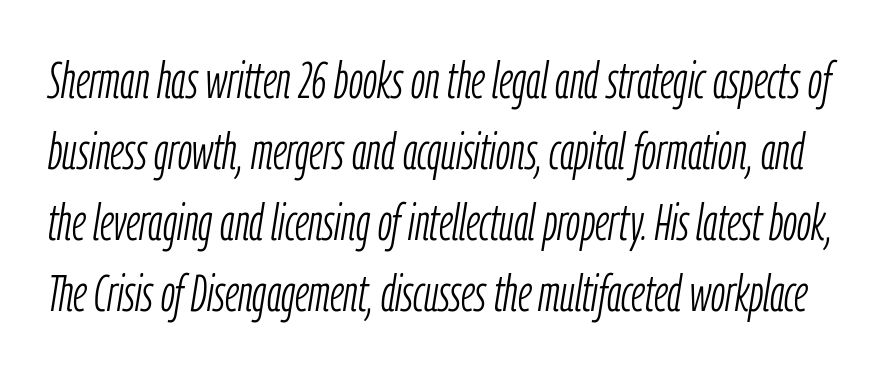
Proportional: the letters do not fall into vertical columns. This is oblique type, the kind used for emphasis or titles. The face used here is rendered with its standard letterfit. Does the leading feel generous? No, just average. Caption: face not bold, strokes unweighted.
